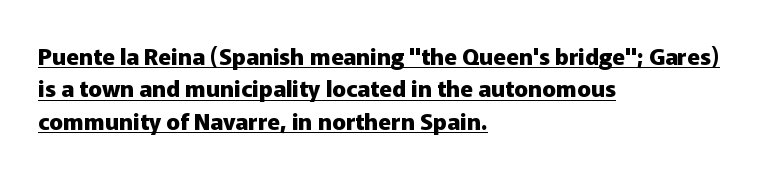
Q: Is the text bold? A: Yes.
Q: Is the text italic (slanted)? A: No, it is upright.
Q: Is the text underlined? A: Yes.
Q: How is the paragraph aligned? A: Left-aligned.
Q: Is the spacing between letters normal or unusually wide? A: Normal.
Q: Is the spacing between lines tight, normal or loose? A: Normal.
